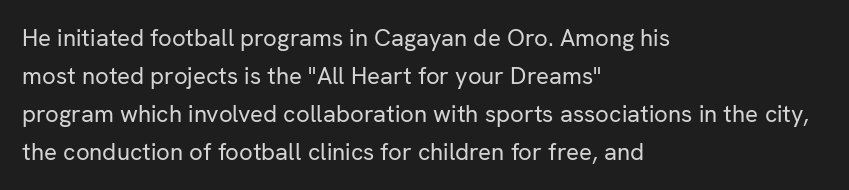
Q: Is the text bold? A: No.
Q: Is the text italic (slanted)? A: No, it is upright.
Q: Is the text underlined? A: No.
Q: How is the paragraph aligned? A: Left-aligned.
Q: Is the spacing between letters normal or unusually wide? A: Normal.
Q: Is the spacing between lines tight, normal or loose? A: Normal.
